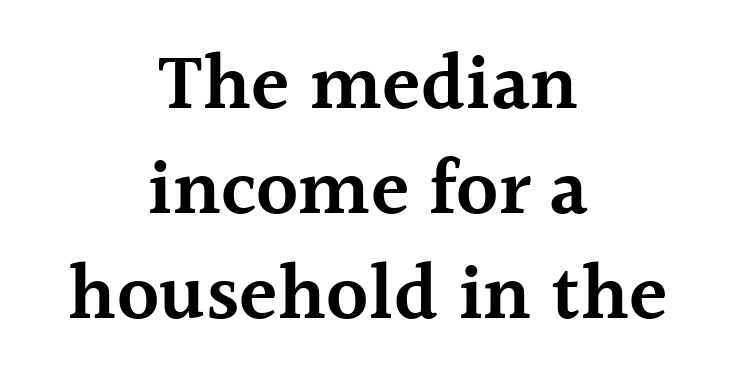
Semibold letterforms, between regular and bold. The rows are spaced the way most documents space them. Note the varied advance widths — an 'i' is clearly narrower than an 'm'. Regarding serifs, this sample has them. Quick note: underline off. It's the straight-up-and-down kind of type.
